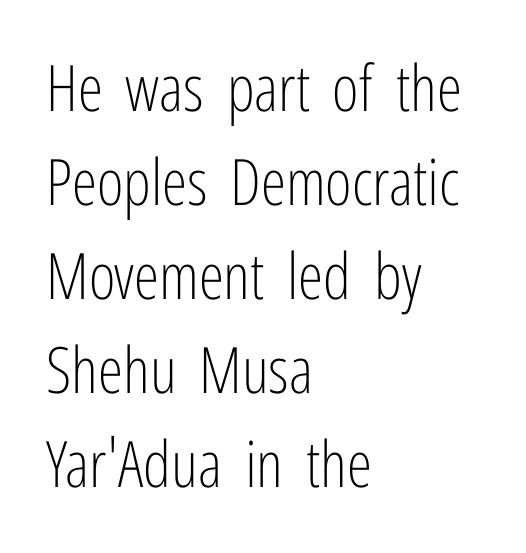
{"serif": "no", "italic": "no", "bold": "no", "weight": "light", "width": "condensed", "stroke_contrast": "low", "x_height": "medium", "monospaced": "no", "underline": "no", "align": "left", "line_spacing": "normal", "line_spacing_ratio": 1.47, "letter_spacing": "normal", "letter_spacing_em": 0.0, "glyph_px": 64}
